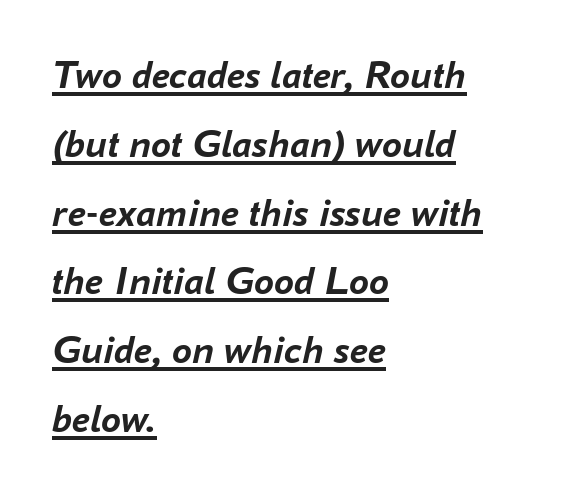
The image shows 40 px semibold type, italic (leaning right); set left-aligned, line spacing 1.72x, normal letter spacing, underlined; low stroke contrast and a medium x-height.
